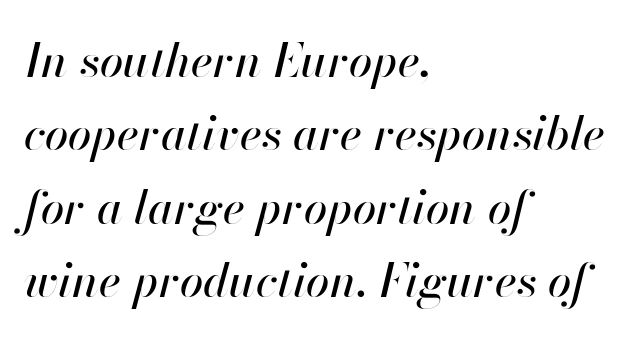
{"italic": "yes", "lean": "right", "slant_degrees": 13, "width": "normal", "stroke_contrast": "high", "x_height": "small", "monospaced": "no", "underline": "no", "align": "left", "line_spacing": "normal", "line_spacing_ratio": 1.56, "letter_spacing": "normal", "letter_spacing_em": 0.0, "glyph_px": 47}
